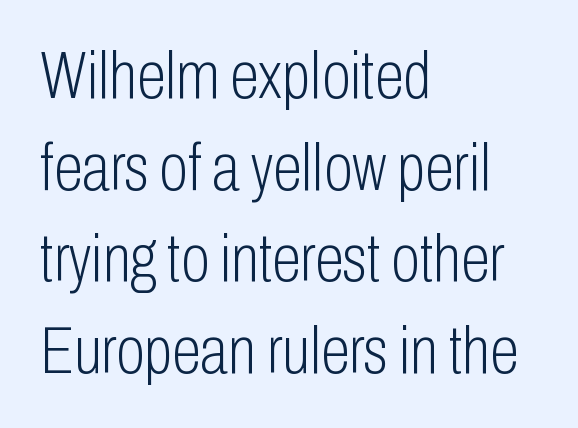
{"serif": "no", "italic": "no", "bold": "no", "weight": "light", "width": "condensed", "stroke_contrast": "low", "x_height": "medium", "monospaced": "no", "underline": "no", "align": "left", "line_spacing": "normal", "line_spacing_ratio": 1.39, "letter_spacing": "normal", "letter_spacing_em": 0.0, "glyph_px": 66}
